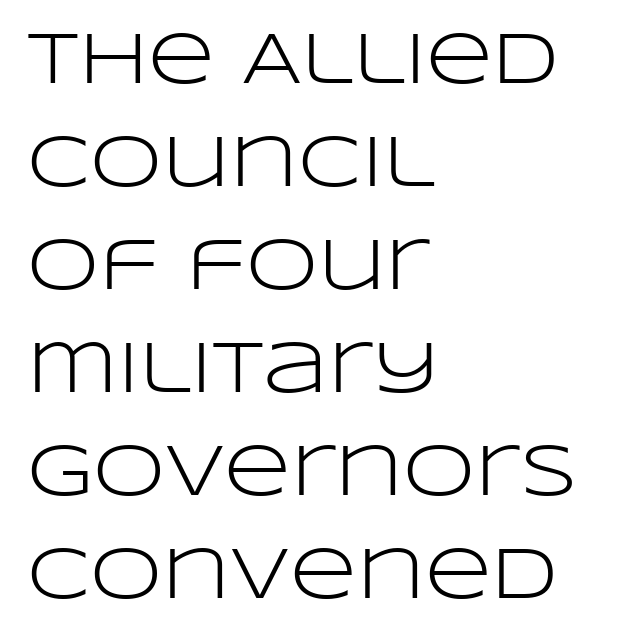
There is no visible air inserted between adjacent glyphs. The weight tops out at a normal text grade. Posture: vertical. This is sans-serif lettering, the kind often seen on screens and signage.
